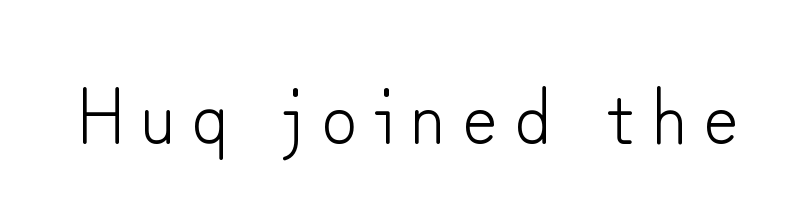
The image shows 78 px light sans-serif type, upright; set unusually wide letter spacing (+0.21 em), not underlined; low stroke contrast and a small x-height.
